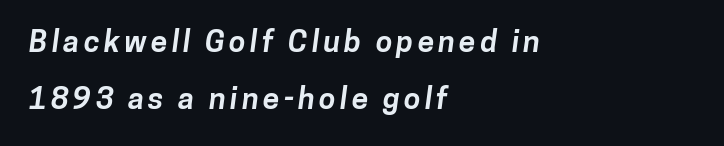
Q: Is the text bold? A: Yes.
Q: Is the typeface a serif or a sans-serif typeface? A: Sans-serif.
Q: Is the text underlined? A: No.
Q: How is the paragraph aligned? A: Left-aligned.
Q: Width (condensed, normal, or wide)? A: Normal.
Q: Stroke contrast? A: Low.
Q: x-height? A: Medium.
Q: Monospaced? A: No.
